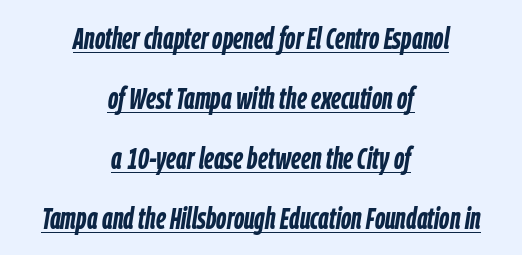
The image shows 30 px semibold, condensed type, italic (leaning right); set centered, loose line spacing (2.0x), normal letter spacing, underlined; low stroke contrast and a medium x-height.
